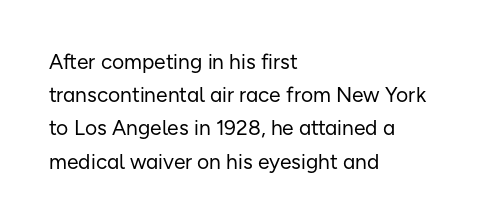
The face looks like a standard text weight, possibly lighter. Short and long lines alike share a common starting point at left. Vertically, the passage feels balanced, rows spaced as you'd expect. A bare baseline throughout the passage. Here the glyphs are tracked normally, forming tight word shapes.
